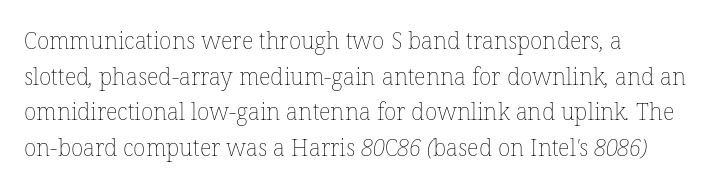
Q: Is the text bold? A: No.
Q: Is the text underlined? A: No.
Q: How is the paragraph aligned? A: Left-aligned.
Q: Is the spacing between letters normal or unusually wide? A: Normal.
Q: Is the spacing between lines tight, normal or loose? A: Normal.
